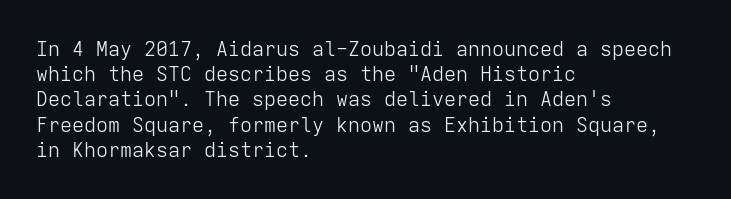
Q: Is the text bold? A: No.
Q: Is the text italic (slanted)? A: No, it is upright.
Q: Is the text underlined? A: No.
Q: How is the paragraph aligned? A: Left-aligned.
Q: Is the spacing between letters normal or unusually wide? A: Normal.
Q: Is the spacing between lines tight, normal or loose? A: Normal.
